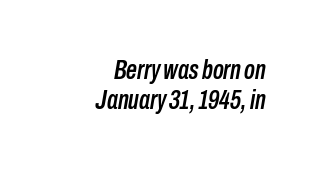
The image shows 27 px text type, italic (leaning right); set right-aligned, tight line spacing (1.12x), normal letter spacing, not underlined.
